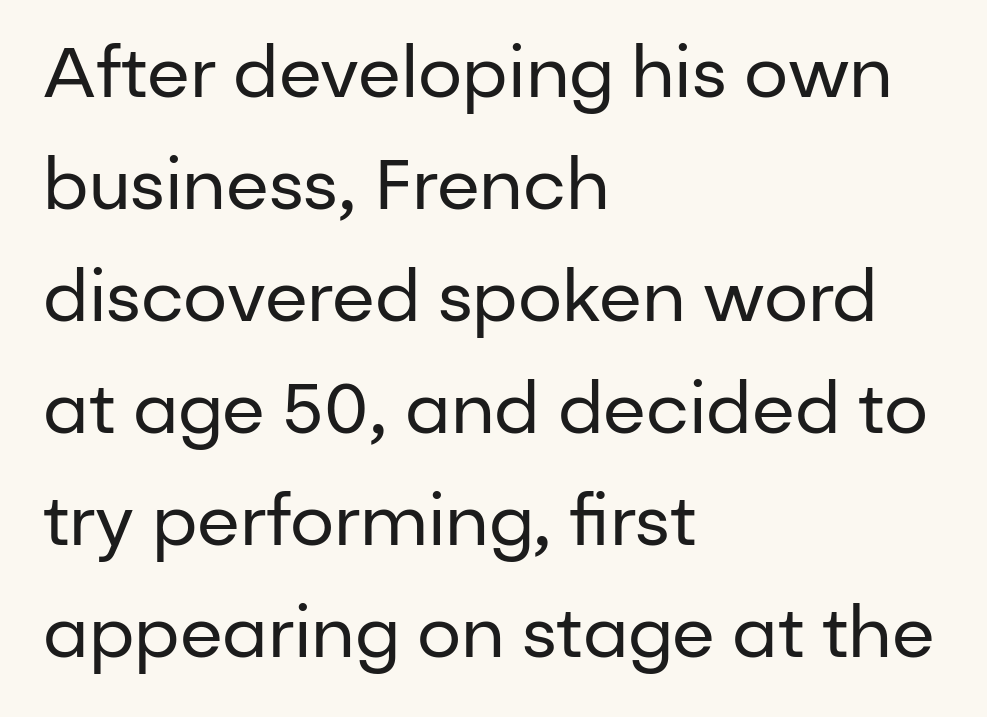
Underline: absent. Spacing verdict: proportional, widths tailored to each character. Tracking value appears to be zero — textbook default spacing. A quiet, ordinary-to-light weight characterises the typeface. Ordinary non-slanted type is in use. How would I describe the line gaps? Plain and ordinary.
